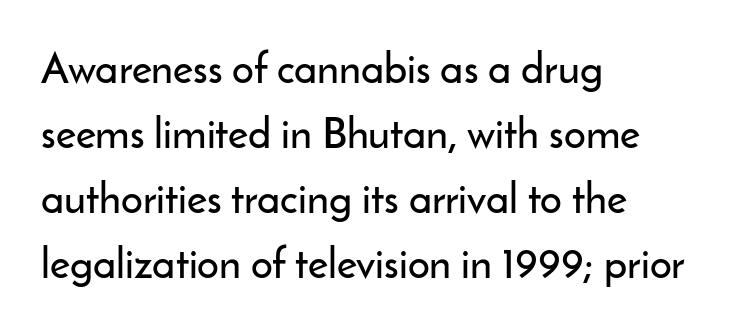
Q: Is the text italic (slanted)? A: No, it is upright.
Q: Is the typeface a serif or a sans-serif typeface? A: Sans-serif.
Q: Is the text underlined? A: No.
Q: How is the paragraph aligned? A: Left-aligned.
Q: Is the spacing between letters normal or unusually wide? A: Normal.
Q: Is the spacing between lines tight, normal or loose? A: Normal.
Q: Width (condensed, normal, or wide)? A: Normal.
Q: Stroke contrast? A: Low.
Q: x-height? A: Small.
Q: Monospaced? A: No.
